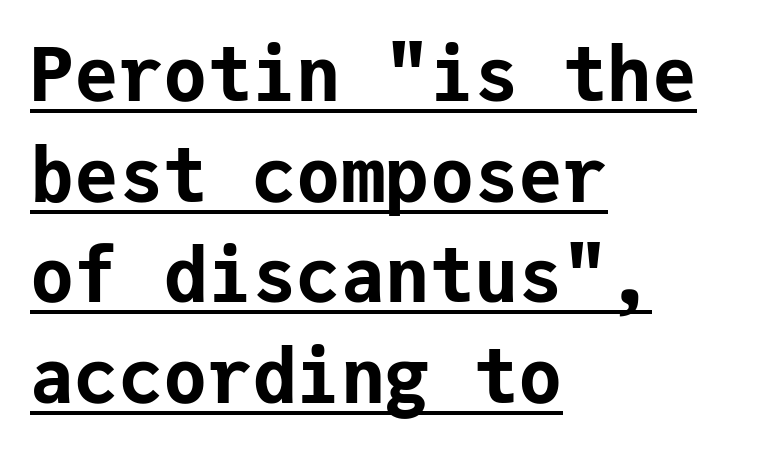
Look at the bottom of the vertical strokes: they stop flat, with no serifs. Compared with typical body copy, the letter spacing here is the same. In terms of weight, the rendering is a true, heavy bold. The rows are spaced the way most documents space them. This sample has the even, mechanical cadence of fixed-width lettering.
